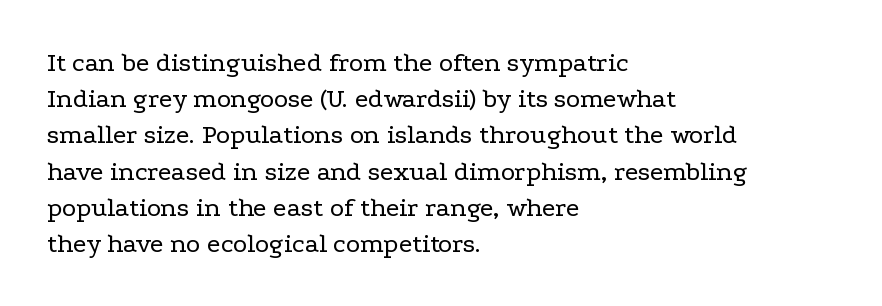
The strokes carry an ordinary text weight at most. Teacher's note: observe the even left margin — that is flush-left alignment. The lines sit at an ordinary, default distance from one another. Does extra space separate the letters? No, they use regular spacing. Posture: vertical. The specimen omits any rule beneath the text block's lines.
